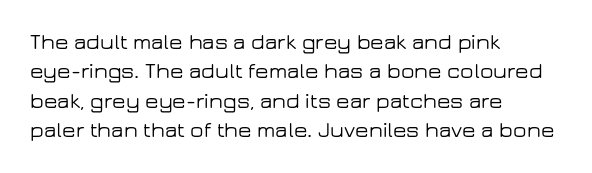
The image shows 22 px text type, upright; set left-aligned, normal line spacing (1.33x), normal letter spacing, not underlined.
